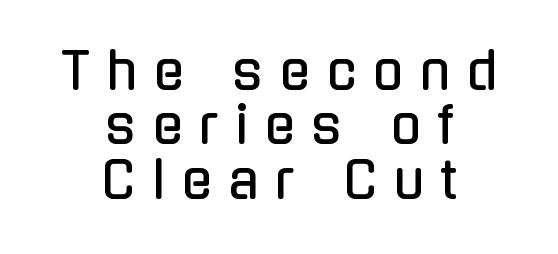
The passage is arranged like a title page — every line centered. Words float on clear page, feet unadorned. This is the regular roman posture of the typeface. Proportional: the letters do not fall into vertical columns.
